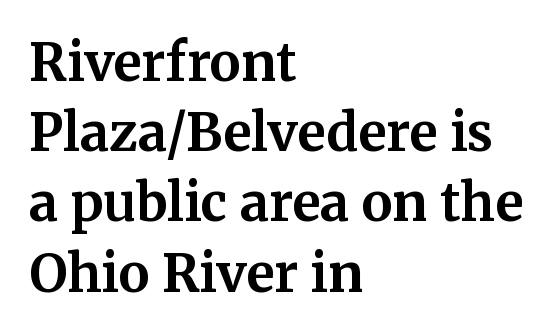
The image shows 52 px bold serif type, upright; set left-aligned, normal line spacing (1.35x), normal letter spacing, not underlined; medium stroke contrast and a medium x-height.
